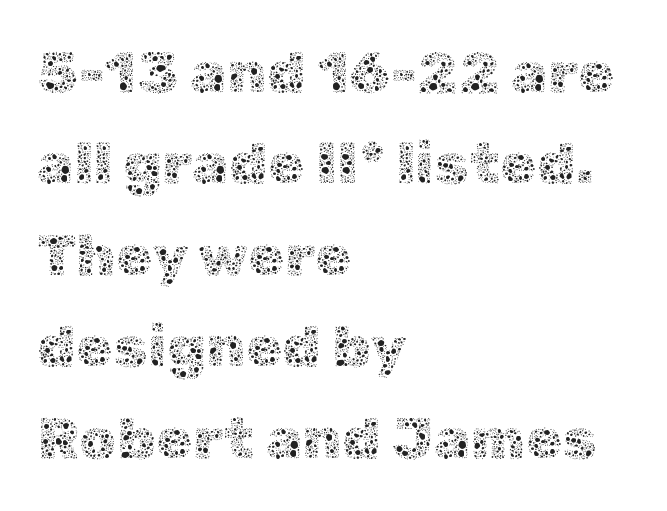
These lines keep a tight, regular rhythm from letter to letter. These lines were composed using upright roman letters. Successive baselines arrive at the customary interval. Teacher's note: observe the even left margin — that is flush-left alignment. The foot of each line stays bare and open. Spacing verdict: proportional, widths tailored to each character.
